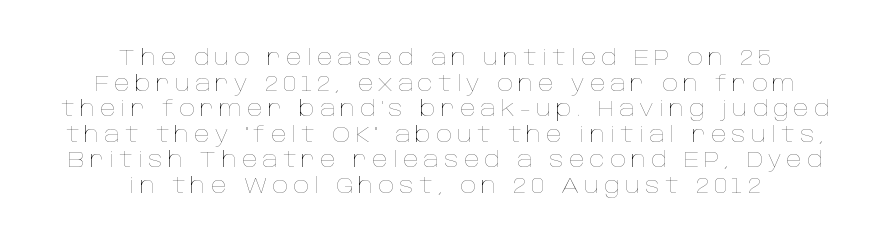
Q: Is the text bold? A: No.
Q: Is the text italic (slanted)? A: No, it is upright.
Q: Is the text underlined? A: No.
Q: How is the paragraph aligned? A: Centered.
Q: Is the spacing between letters normal or unusually wide? A: Unusually wide.
